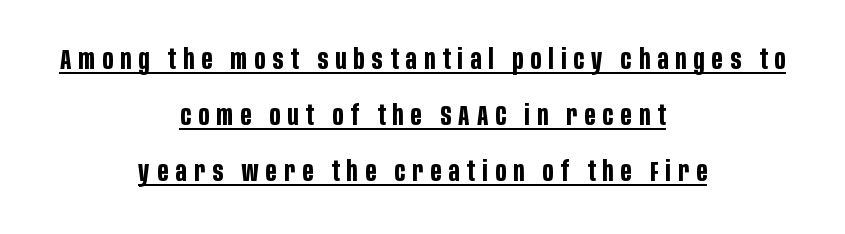
Each letter keeps its own natural width here, so spacing adapts to shape. This sample uses expanded letter spacing, leaving extra air between glyphs. The characters look thick and weighty, a clear bold. Observe the absence of serifs on each vertical stroke in this sample. Does the copy run flush right? No — it is centered line by line.
